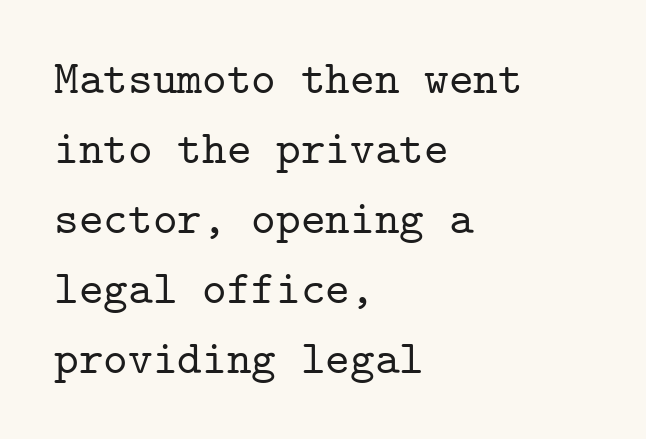
Characters follow at the spacing the type designer built in. The space directly below the letters is spotless. The typography opts for an upright posture over an oblique one. These lines are rendered in a fixed-pitch font.
